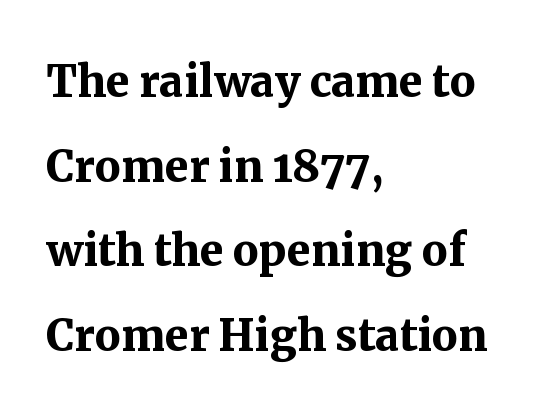
{"serif": "yes", "italic": "no", "bold": "yes", "weight": "semibold", "width": "normal", "stroke_contrast": "medium", "x_height": "medium", "monospaced": "no", "underline": "no", "align": "left", "line_spacing": "normal", "line_spacing_ratio": 1.46, "letter_spacing": "normal", "letter_spacing_em": 0.0, "glyph_px": 58}
